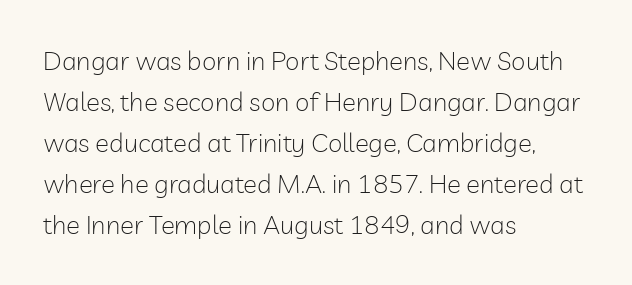
The words here are not underlined. Unbolded letterforms with no extra heft. Quick note: interline space is typical. These lines stack with their left ends in a neat column. Ordinary non-slanted type is in use. Here the glyphs are tracked normally, forming tight word shapes.
